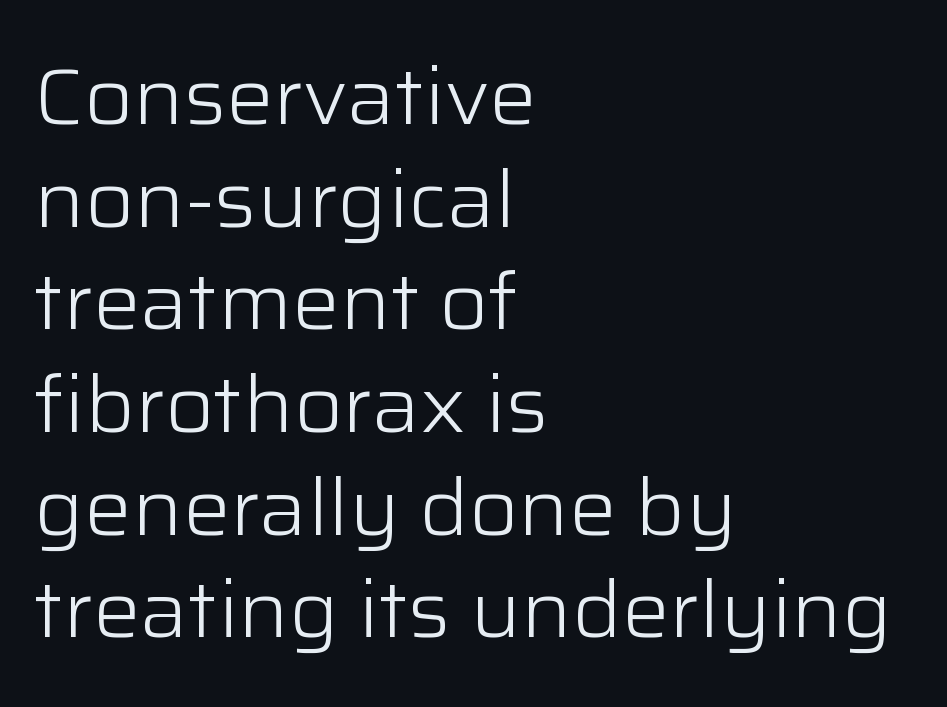
Q: Is the text bold? A: No.
Q: Is the text italic (slanted)? A: No, it is upright.
Q: Is the typeface a serif or a sans-serif typeface? A: Sans-serif.
Q: Is the text underlined? A: No.
Q: How is the paragraph aligned? A: Left-aligned.
Q: Is the spacing between letters normal or unusually wide? A: Normal.
Q: Is the spacing between lines tight, normal or loose? A: Normal.
Q: Width (condensed, normal, or wide)? A: Normal.
Q: Stroke contrast? A: Low.
Q: x-height? A: Medium.
Q: Monospaced? A: No.
